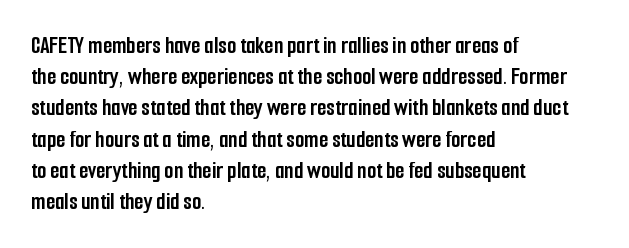
Every letter is thick-stroked: bold, no question. Line starts are locked; line ends wander. What's the leading like? Ordinary, nothing unusual. Glance below the letters and you will spot only blank space.
